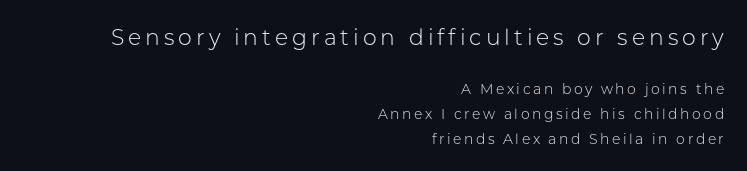
Q: Is the text bold? A: No.
Q: Is the text italic (slanted)? A: No, it is upright.
Q: Is the text underlined? A: No.
Q: How is the paragraph aligned? A: Right-aligned.
Q: Which block of text is set in a larger size, the first (top) or the second (bottom)? A: The first (top) one.
